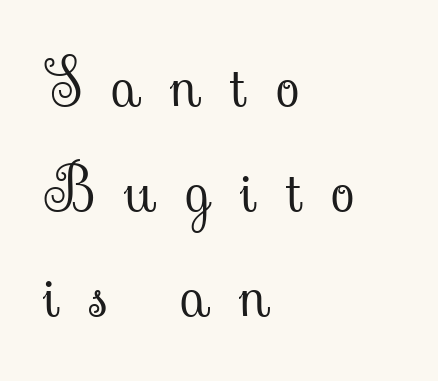
Q: Is the text bold? A: No.
Q: Is the text italic (slanted)? A: No, it is upright.
Q: Is the typeface a serif or a sans-serif typeface? A: Serif.
Q: Is the text underlined? A: No.
Q: How is the paragraph aligned? A: Left-aligned.
Q: Is the spacing between letters normal or unusually wide? A: Unusually wide.
Q: Is the spacing between lines tight, normal or loose? A: Normal.
Q: Width (condensed, normal, or wide)? A: Normal.
Q: Stroke contrast? A: Low.
Q: x-height? A: Small.
Q: Monospaced? A: No.
